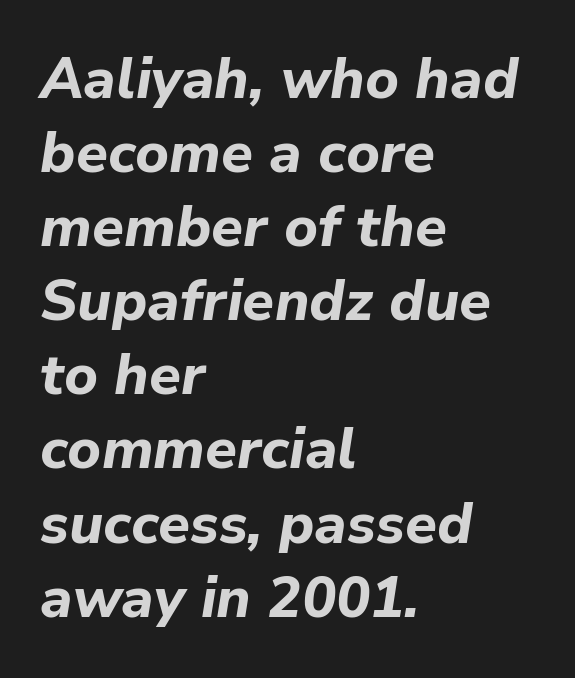
The image shows 57 px bold type, italic (leaning right); set left-aligned, normal line spacing (1.3x), normal letter spacing, not underlined; low stroke contrast and a medium x-height.
